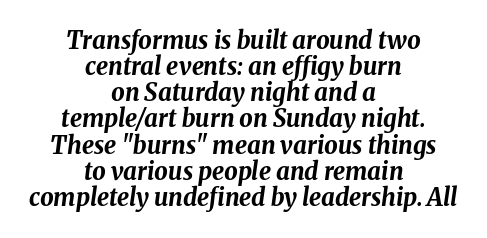
The image shows 24 px bold type, italic (leaning right); set centered, tight line spacing (1.09x), normal letter spacing, not underlined.
